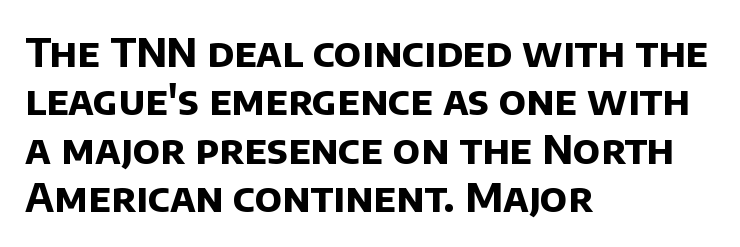
Q: Is the text bold? A: Yes.
Q: Is the typeface a serif or a sans-serif typeface? A: Sans-serif.
Q: Is the text underlined? A: No.
Q: How is the paragraph aligned? A: Left-aligned.
Q: Is the spacing between letters normal or unusually wide? A: Normal.
Q: Width (condensed, normal, or wide)? A: Normal.
Q: Stroke contrast? A: Low.
Q: x-height? A: Large.
Q: Monospaced? A: No.
